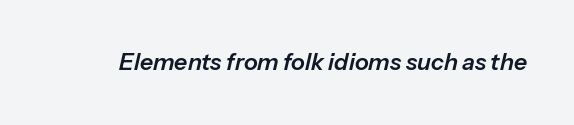
The specimen reads as italic at a glance. Observe the ordinary spacing: letters are neighbours, not strangers. Only glyphs here, with clear space below each row.
